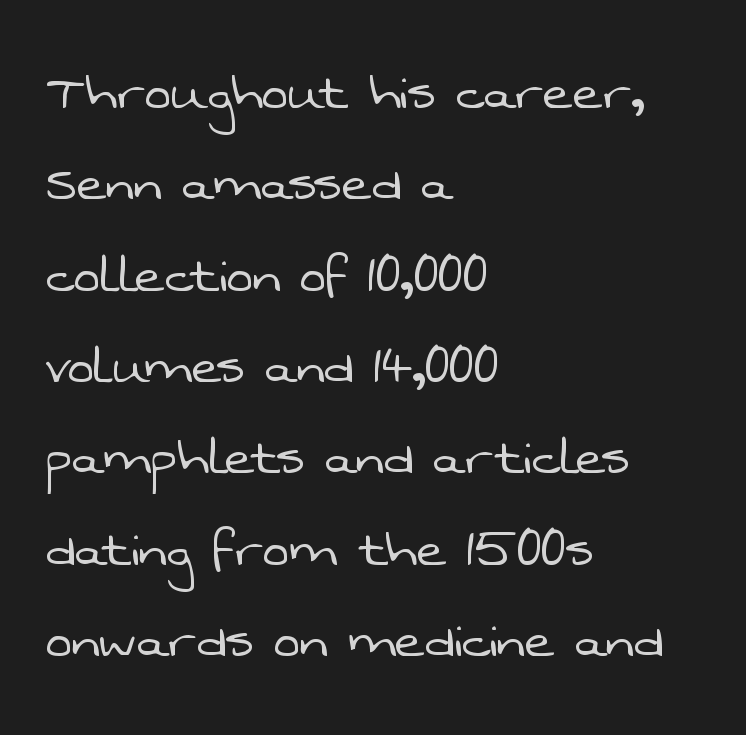
The letters advance in unequal steps, a hallmark of proportional type. What stands out about the letter spacing? Nothing — it is the standard amount. The gap between lines stays unmarked. Compared with typical paragraphs, the rows here are spaced about the same. The letters look calm and open, with moderate or lighter stems. Stroke terminals: plain, sans-serif.
